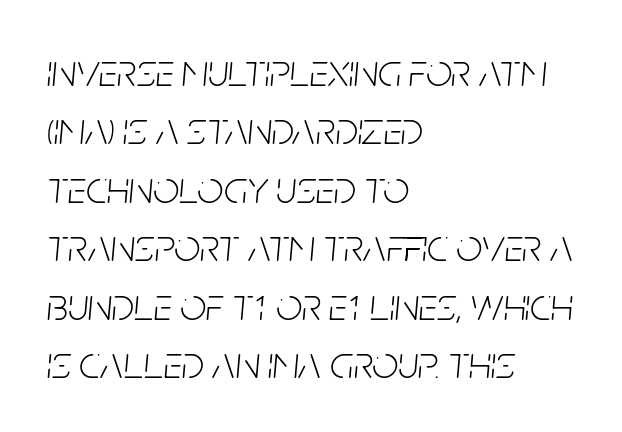
Line beginnings align vertically; line endings do not. How would I describe the line gaps? Plain and ordinary. How are the letters spaced? Ordinarily, with no added tracking. Observe the lean: these are italic letterforms. Think of a printed novel: that variable character pitch is what you see here.
